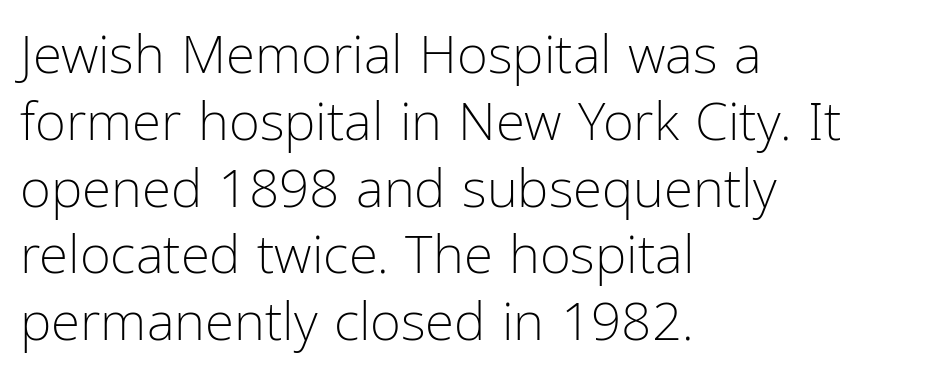
{"serif": "no", "italic": "no", "bold": "no", "weight": "light", "width": "condensed", "stroke_contrast": "low", "x_height": "medium", "monospaced": "no", "underline": "no", "align": "left", "line_spacing": "normal", "line_spacing_ratio": 1.26, "letter_spacing": "normal", "letter_spacing_em": 0.0, "glyph_px": 53}
